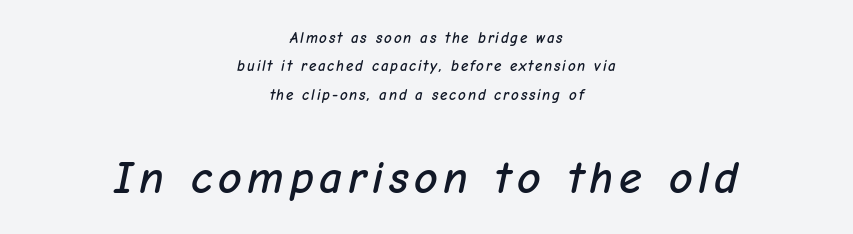
{"italic": "yes", "lean": "right", "slant_degrees": 12, "width": "normal", "stroke_contrast": "low", "x_height": "medium", "monospaced": "no", "underline": "no", "align": "center", "line_spacing_ratio": 1.89, "larger_block": "second", "size_ratio": 3.07, "glyph_px": 46}
